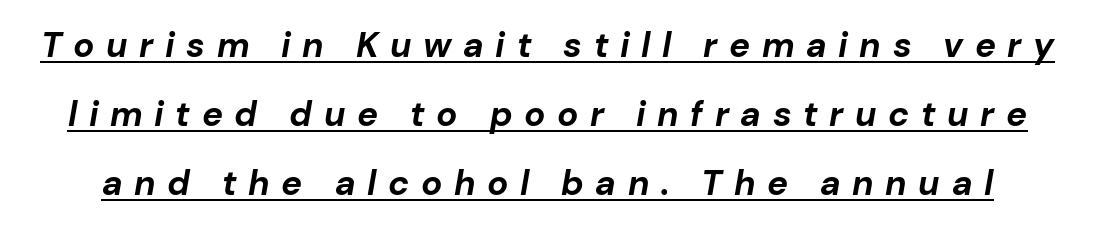
{"italic": "yes", "lean": "right", "slant_degrees": 10, "bold": "yes", "weight": "bold", "width": "normal", "stroke_contrast": "low", "x_height": "medium", "monospaced": "no", "underline": "yes", "line_spacing": "loose", "line_spacing_ratio": 1.97, "letter_spacing": "wide", "letter_spacing_em": 0.33, "glyph_px": 35}
